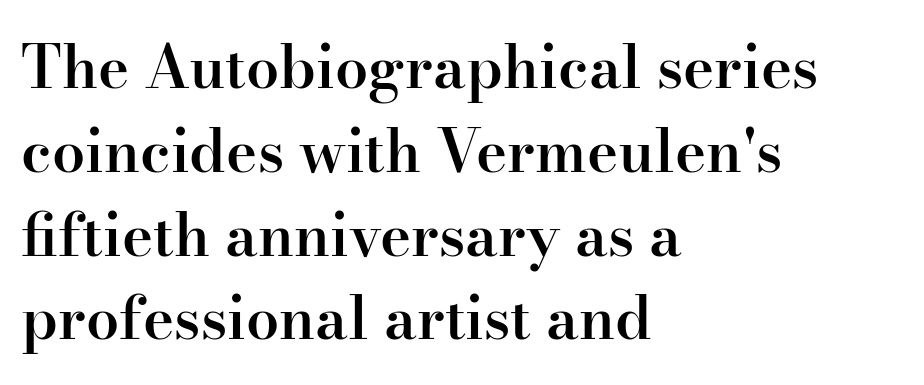
{"serif": "yes", "italic": "no", "bold": "semi", "weight": "semibold", "width": "normal", "stroke_contrast": "high", "x_height": "small", "monospaced": "no", "underline": "no", "align": "left", "line_spacing": "normal", "line_spacing_ratio": 1.42, "letter_spacing": "normal", "letter_spacing_em": 0.0, "glyph_px": 59}
